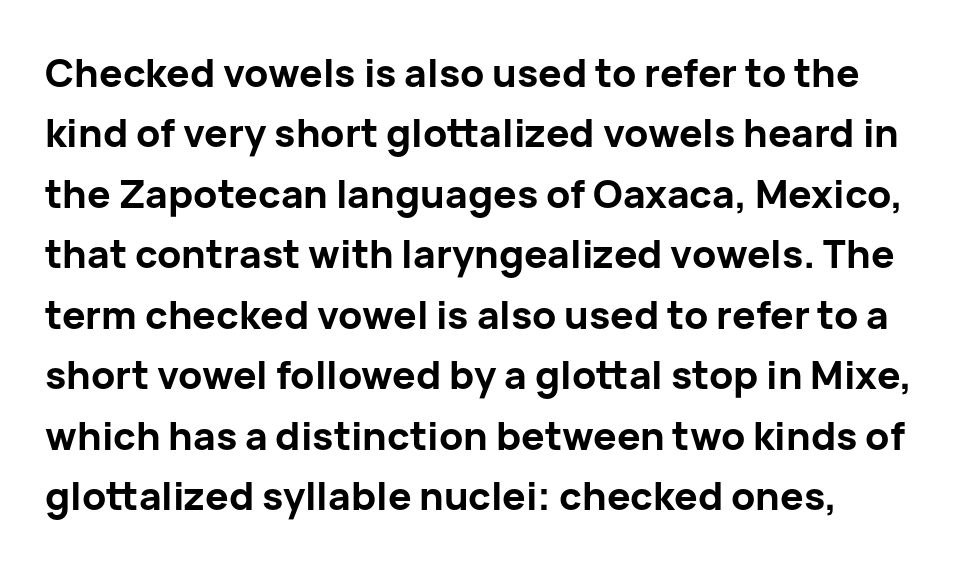
Q: Is the text bold? A: Yes.
Q: Is the text italic (slanted)? A: No, it is upright.
Q: Is the typeface a serif or a sans-serif typeface? A: Sans-serif.
Q: Is the text underlined? A: No.
Q: Is the spacing between letters normal or unusually wide? A: Normal.
Q: Is the spacing between lines tight, normal or loose? A: Normal.
Q: Width (condensed, normal, or wide)? A: Normal.
Q: Stroke contrast? A: Low.
Q: x-height? A: Medium.
Q: Monospaced? A: No.
